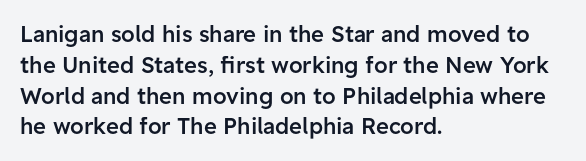
{"italic": "no", "bold": "semi", "underline": "no", "align": "left", "line_spacing": "normal", "line_spacing_ratio": 1.4, "letter_spacing": "normal", "letter_spacing_em": 0.0, "glyph_px": 22}
